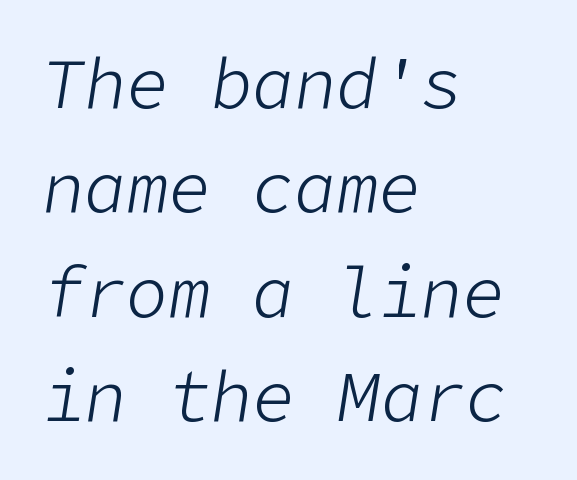
The image shows 70 px light type, italic (leaning right); set left-aligned, normal line spacing (1.49x), normal letter spacing, not underlined; low stroke contrast and a medium x-height.
